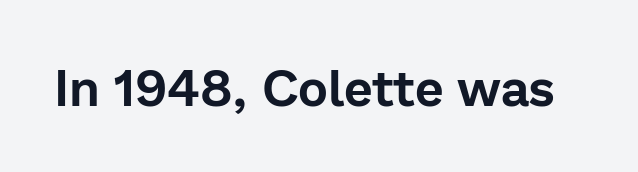
The image shows 51 px sans-serif type, upright; set normal letter spacing, not underlined; low stroke contrast and a medium x-height.
